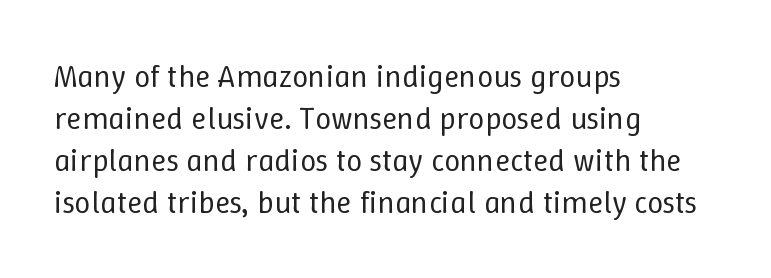
Q: Is the text bold? A: No.
Q: Is the text italic (slanted)? A: No, it is upright.
Q: Is the text underlined? A: No.
Q: How is the paragraph aligned? A: Left-aligned.
Q: Is the spacing between letters normal or unusually wide? A: Normal.
Q: Is the spacing between lines tight, normal or loose? A: Normal.
Q: Width (condensed, normal, or wide)? A: Normal.
Q: Stroke contrast? A: Low.
Q: x-height? A: Medium.
Q: Monospaced? A: No.
